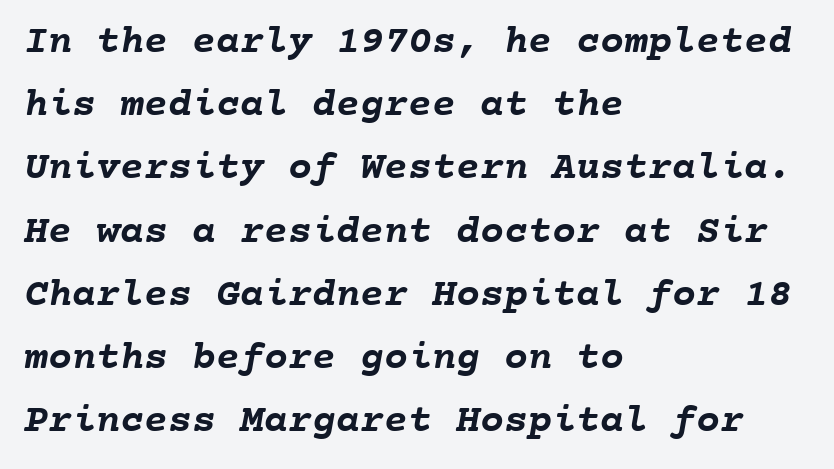
The image shows 40 px semibold type, monospaced; set left-aligned, normal line spacing (1.58x), normal letter spacing, not underlined; low stroke contrast and a medium x-height.
